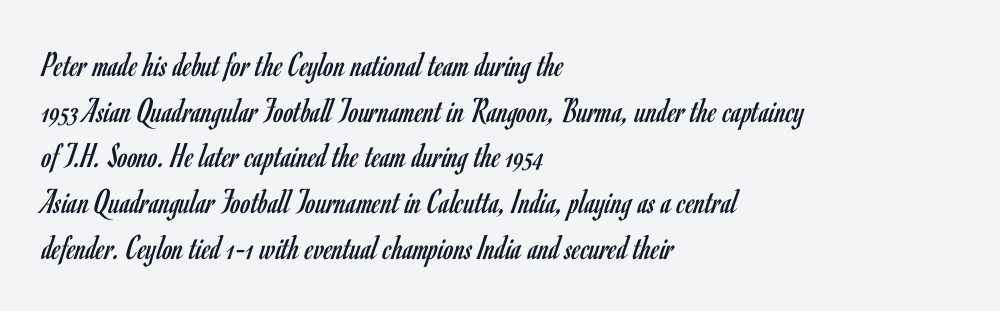
Q: Is the text bold? A: No.
Q: Is the text italic (slanted)? A: Yes.
Q: Is the typeface a serif or a sans-serif typeface? A: Sans-serif.
Q: Is the text underlined? A: No.
Q: How is the paragraph aligned? A: Left-aligned.
Q: Is the spacing between letters normal or unusually wide? A: Normal.
Q: Is the spacing between lines tight, normal or loose? A: Normal.
Q: Width (condensed, normal, or wide)? A: Condensed.
Q: Stroke contrast? A: Low.
Q: x-height? A: Small.
Q: Monospaced? A: No.
